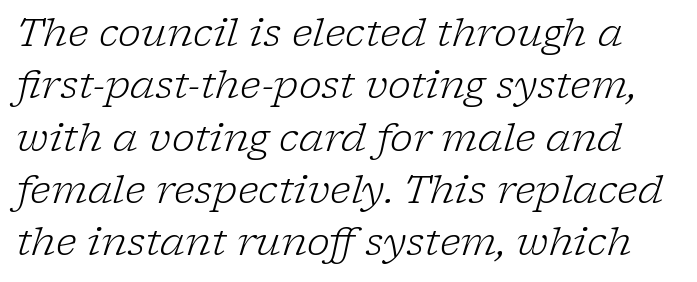
The image shows 39 px light serif type, italic (leaning right); set normal line spacing (1.34x), normal letter spacing, not underlined; low stroke contrast and a medium x-height.
